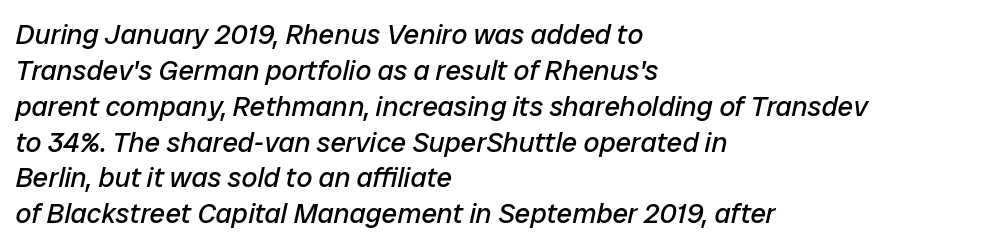
The image shows 28 px regular-weight type, italic (leaning right); set left-aligned, normal line spacing (1.28x), normal letter spacing, not underlined; low stroke contrast and a medium x-height.
